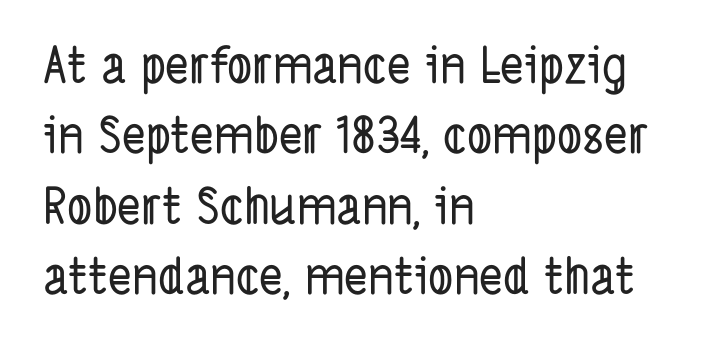
Q: Is the typeface a serif or a sans-serif typeface? A: Sans-serif.
Q: Is the text underlined? A: No.
Q: How is the paragraph aligned? A: Left-aligned.
Q: Is the spacing between letters normal or unusually wide? A: Normal.
Q: Is the spacing between lines tight, normal or loose? A: Normal.
Q: Width (condensed, normal, or wide)? A: Condensed.
Q: Stroke contrast? A: Low.
Q: x-height? A: Medium.
Q: Monospaced? A: No.
